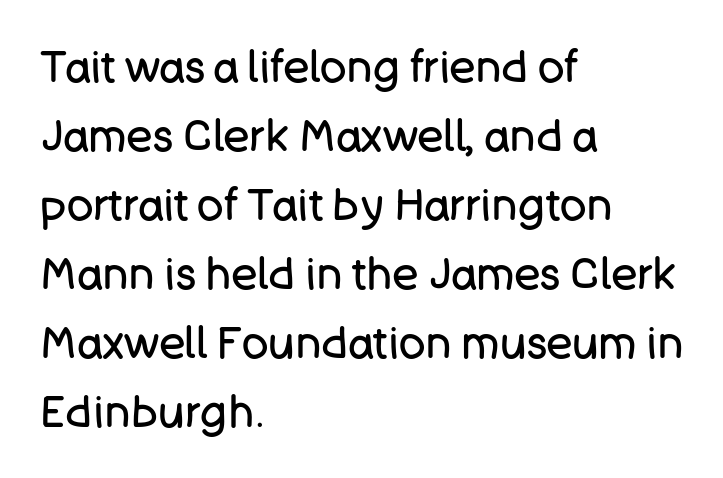
{"serif": "no", "italic": "no", "bold": "no", "weight": "regular", "width": "normal", "stroke_contrast": "low", "x_height": "large", "monospaced": "no", "underline": "no", "align": "left", "line_spacing": "normal", "line_spacing_ratio": 1.57, "letter_spacing": "normal", "letter_spacing_em": 0.0, "glyph_px": 44}
